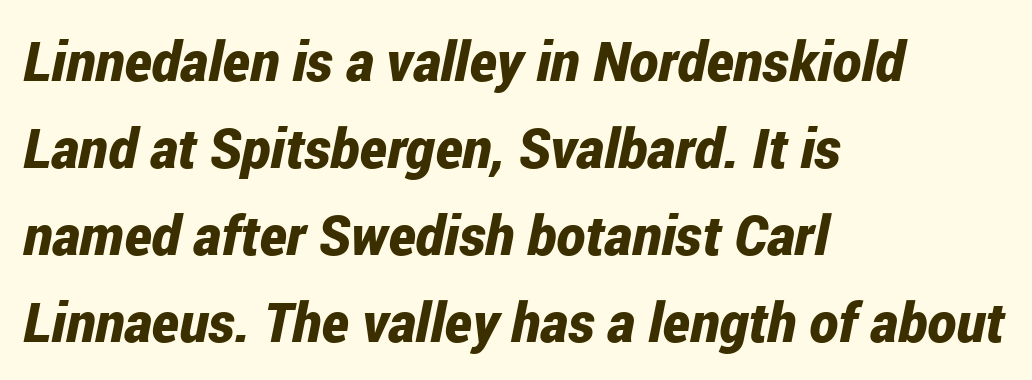
The image shows 55 px bold, condensed type, italic (leaning right); set left-aligned, normal line spacing (1.58x), normal letter spacing, not underlined; low stroke contrast and a medium x-height.
